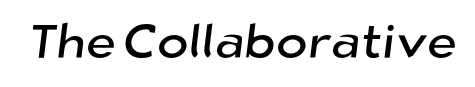
Q: Is the typeface a serif or a sans-serif typeface? A: Sans-serif.
Q: Is the text underlined? A: No.
Q: Is the spacing between letters normal or unusually wide? A: Normal.
Q: Width (condensed, normal, or wide)? A: Normal.
Q: Stroke contrast? A: Low.
Q: x-height? A: Medium.
Q: Monospaced? A: No.
